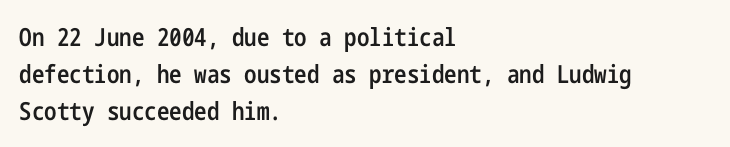
Q: Is the text bold? A: Semi-bold.
Q: Is the text italic (slanted)? A: No, it is upright.
Q: Is the text underlined? A: No.
Q: How is the paragraph aligned? A: Left-aligned.
Q: Is the spacing between letters normal or unusually wide? A: Normal.
Q: Is the spacing between lines tight, normal or loose? A: Normal.
